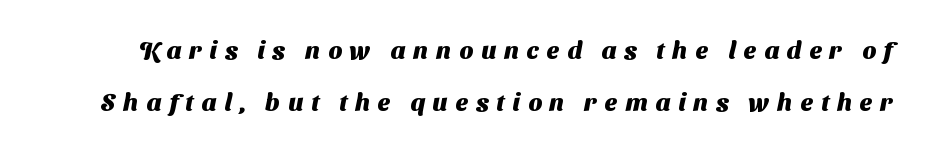
The image shows 25 px bold type; set loose line spacing (2.09x), unusually wide letter spacing (+0.31 em), not underlined.
